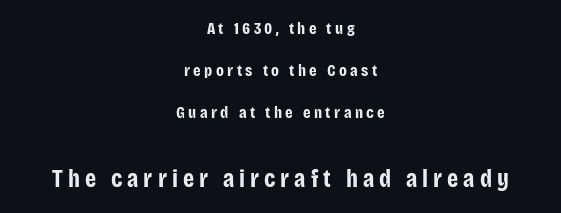
The image shows 25 px bold type, upright; set centered, loose line spacing (2.46x), unusually wide letter spacing (+0.2 em), not underlined; the second (bottom) block is 1.47x larger.
